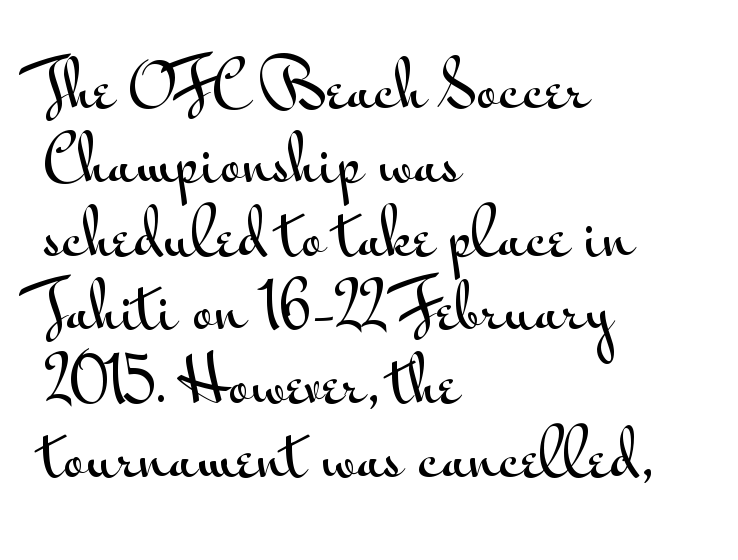
The image shows 60 px wide sans-serif type; set left-aligned, line spacing 1.23x, normal letter spacing, not underlined; medium stroke contrast and a small x-height.
